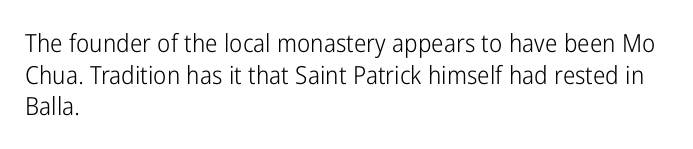
{"italic": "no", "bold": "no", "underline": "no", "align": "left", "line_spacing": "normal", "line_spacing_ratio": 1.27, "letter_spacing": "normal", "letter_spacing_em": 0.0, "glyph_px": 25}
